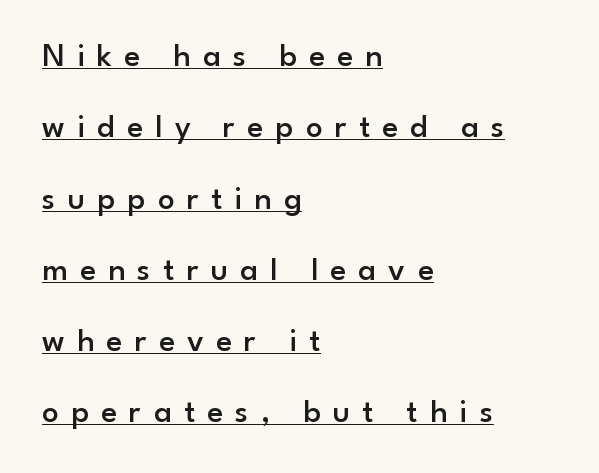
The image shows 33 px semibold sans-serif type, upright; set left-aligned, loose line spacing (2.16x), unusually wide letter spacing (+0.37 em), underlined; low stroke contrast and a small x-height.
